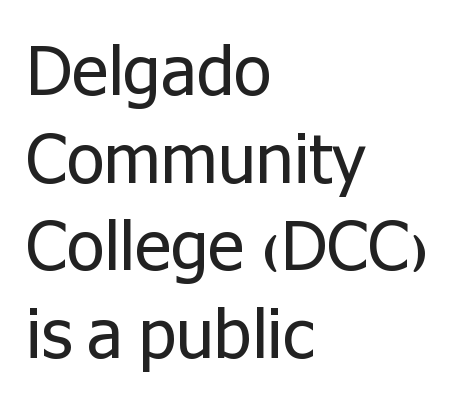
The image shows 68 px regular-weight sans-serif type, upright; set left-aligned, normal line spacing (1.29x), normal letter spacing, not underlined; low stroke contrast and a medium x-height.
